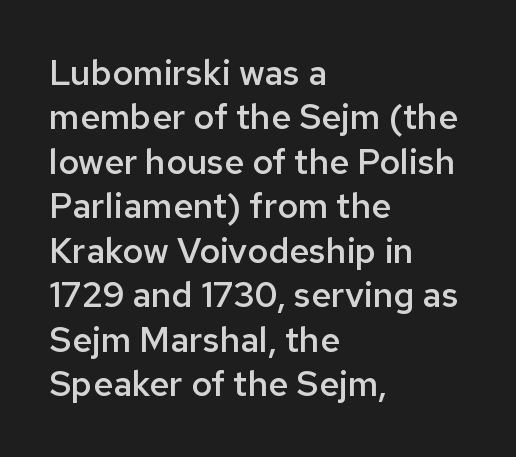
{"serif": "no", "italic": "no", "bold": "semi", "weight": "semibold", "width": "normal", "stroke_contrast": "low", "x_height": "medium", "monospaced": "no", "underline": "no", "align": "left", "line_spacing": "normal", "line_spacing_ratio": 1.27, "letter_spacing": "normal", "letter_spacing_em": 0.0, "glyph_px": 35}
